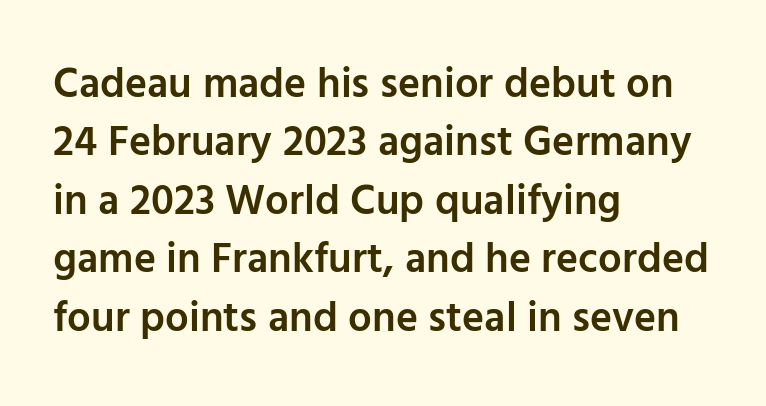
Is this a fixed-width face? No — the glyphs have proportional, varying widths. Stroke terminals: plain, sans-serif. No extra tracking has been applied to these lines. Check the space under the baseline: it is left empty.
